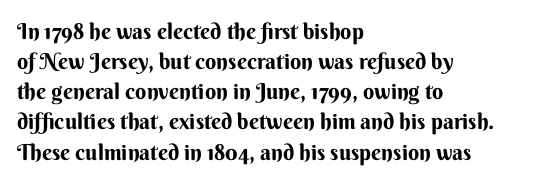
The paragraph shown leans on its left margin. This block has exactly the height ordinary leading produces. Italic: no, the glyphs are upright roman. The baseline area is clear.
